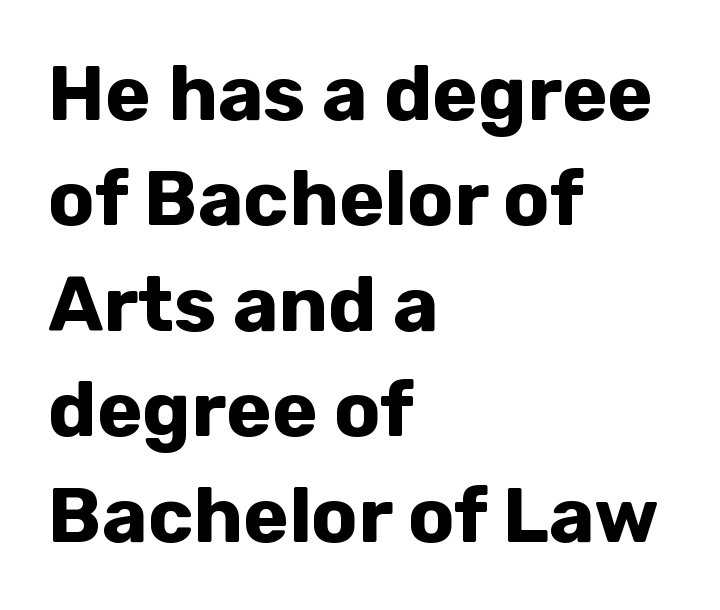
{"serif": "no", "italic": "no", "bold": "yes", "weight": "bold", "width": "normal", "stroke_contrast": "low", "x_height": "medium", "monospaced": "no", "underline": "no", "align": "left", "line_spacing": "normal", "line_spacing_ratio": 1.37, "letter_spacing": "normal", "letter_spacing_em": 0.0, "glyph_px": 77}
